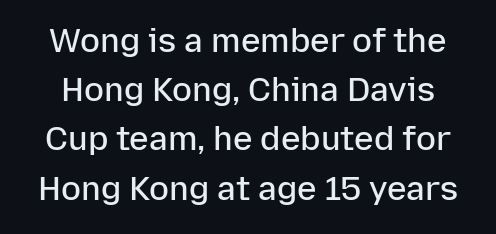
The image shows 33 px semibold sans-serif type, upright; set normal line spacing (1.49x), normal letter spacing, not underlined; low stroke contrast and a medium x-height.
